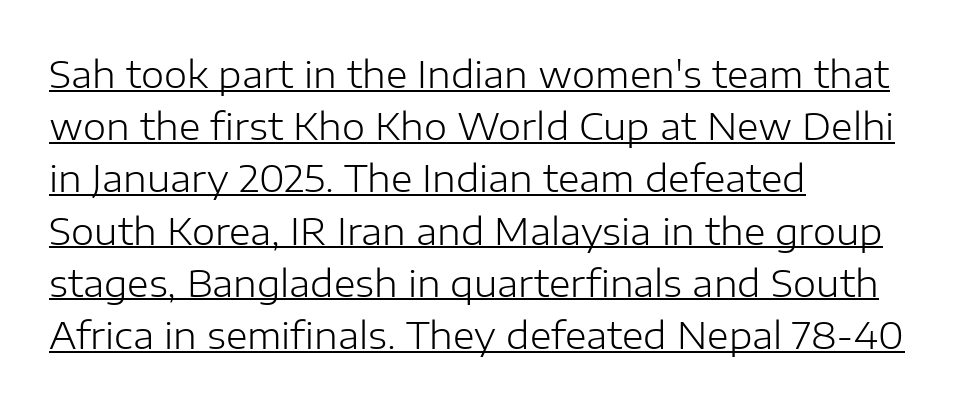
Q: Is the text bold? A: No.
Q: Is the text italic (slanted)? A: No, it is upright.
Q: Is the typeface a serif or a sans-serif typeface? A: Sans-serif.
Q: Is the text underlined? A: Yes.
Q: How is the paragraph aligned? A: Left-aligned.
Q: Is the spacing between letters normal or unusually wide? A: Normal.
Q: Is the spacing between lines tight, normal or loose? A: Normal.
Q: Width (condensed, normal, or wide)? A: Normal.
Q: Stroke contrast? A: Low.
Q: x-height? A: Medium.
Q: Monospaced? A: No.
